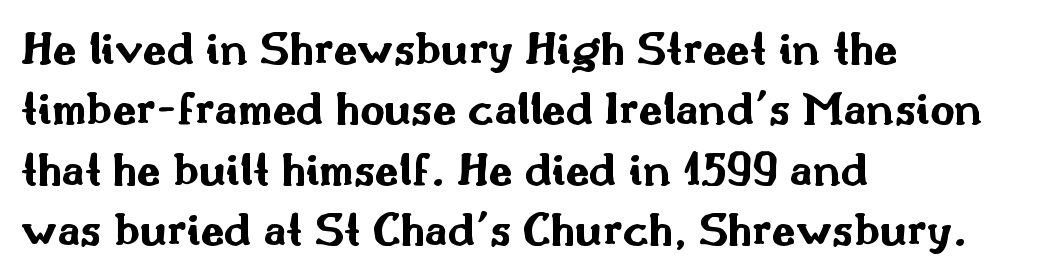
Posture: straight, roman, zero tilt. Look at the stroke-to-counter ratio: heavy, a bold. The glyphs are unaccompanied by any horizontal stroke below them. The designer went with a sans here, leaving each stem footless.
